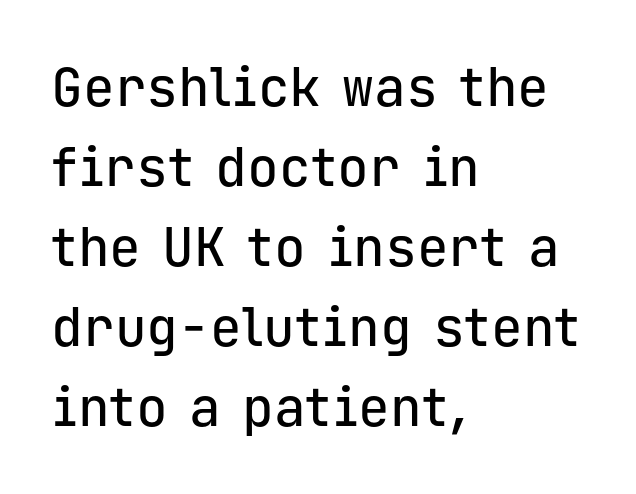
A typesetter would call this leading conventional body-copy spacing. Students, note that the glyphs here touch the page at normal intervals. The designer went with a sans here, leaving each stem footless. Notice how the stems are strictly vertical — no italics here. Think of a typewriter: that constant character pitch is what you see here. Layout note: lines flush left.
